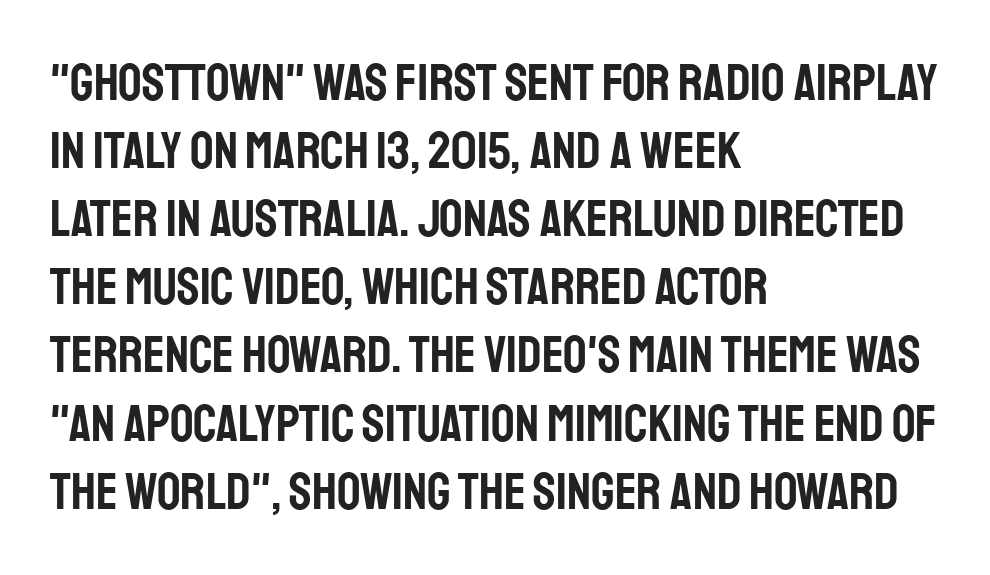
The image shows 52 px condensed sans-serif type, upright; set left-aligned, normal line spacing (1.31x), normal letter spacing, not underlined; low stroke contrast and a large x-height.
